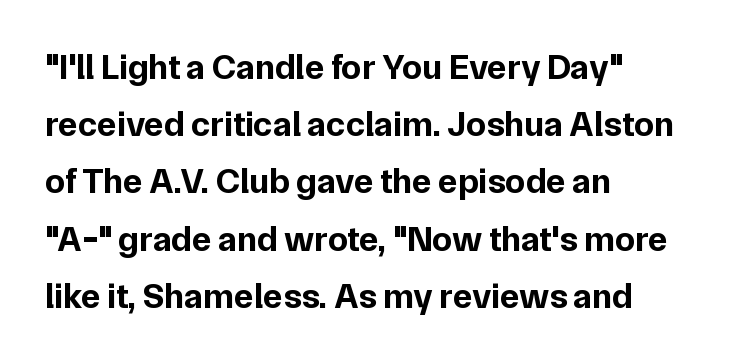
The image shows 36 px bold sans-serif type, upright; set left-aligned, normal line spacing (1.59x), normal letter spacing, not underlined; low stroke contrast and a medium x-height.
